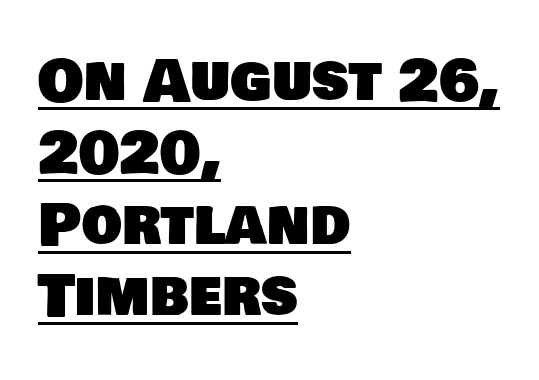
{"serif": "no", "width": "normal", "stroke_contrast": "low", "x_height": "large", "monospaced": "no", "underline": "yes", "align": "left", "line_spacing": "normal", "line_spacing_ratio": 1.26, "letter_spacing": "normal", "letter_spacing_em": 0.0, "glyph_px": 57}
